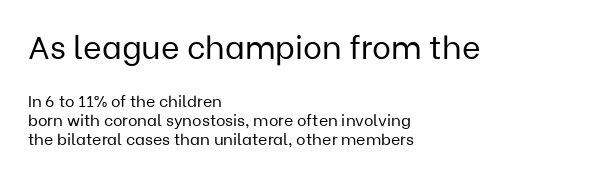
{"serif": "no", "italic": "no", "bold": "no", "weight": "regular", "width": "normal", "stroke_contrast": "low", "x_height": "medium", "monospaced": "no", "underline": "no", "align": "left", "line_spacing_ratio": 1.18, "letter_spacing": "normal", "letter_spacing_em": 0.0, "larger_block": "first", "size_ratio": 2.0, "glyph_px": 32}
